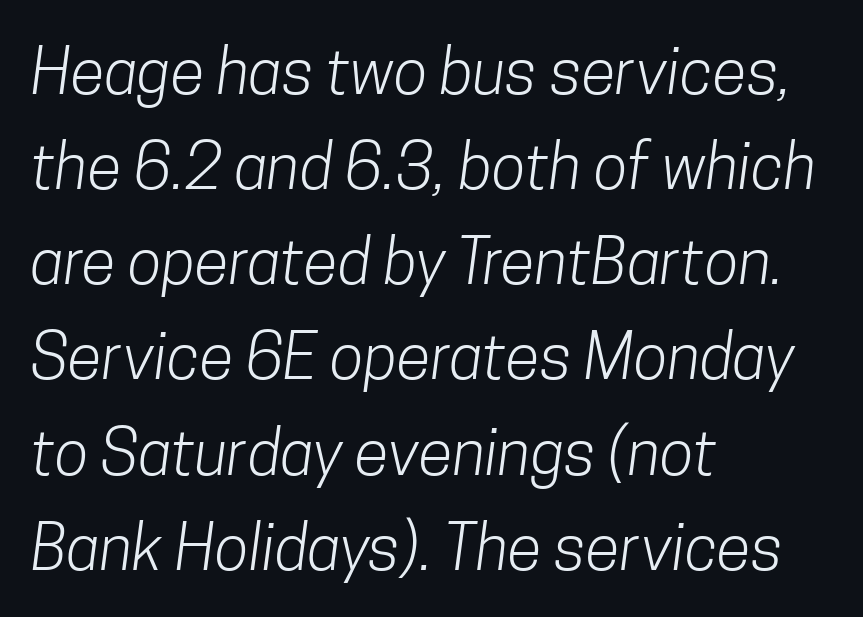
Glyph-to-glyph distance matches everyday printed text. These glyphs show unthickened strokes, regular width or finer. Plain, unruled lines of type. A typesetter would call this proportional, since set widths differ per character. Does the leading feel generous? No, just average. This is sans-serif lettering, the kind often seen on screens and signage.
